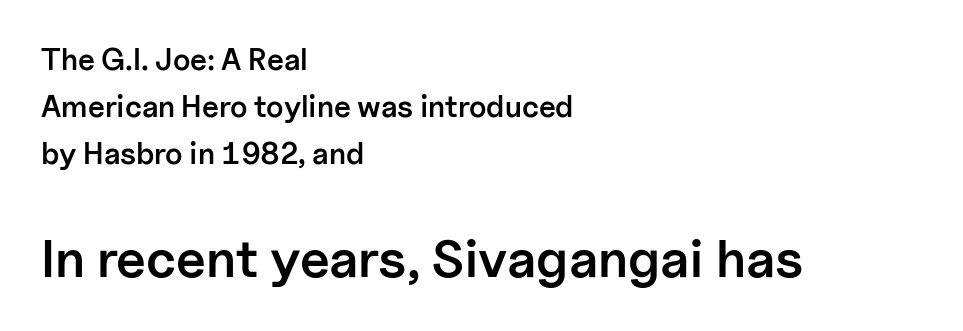
{"serif": "no", "italic": "no", "bold": "semi", "weight": "semibold", "width": "normal", "stroke_contrast": "low", "x_height": "medium", "monospaced": "no", "underline": "no", "align": "left", "line_spacing": "normal", "line_spacing_ratio": 1.57, "letter_spacing": "normal", "letter_spacing_em": 0.0, "larger_block": "second", "size_ratio": 1.77, "glyph_px": 53}
